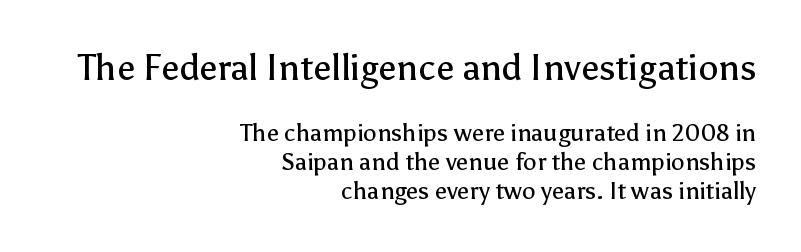
{"serif": "no", "italic": "no", "bold": "no", "weight": "regular", "width": "normal", "stroke_contrast": "low", "x_height": "medium", "monospaced": "no", "underline": "no", "align": "right", "line_spacing_ratio": 1.22, "letter_spacing": "normal", "letter_spacing_em": 0.0, "larger_block": "first", "size_ratio": 1.5, "glyph_px": 36}
